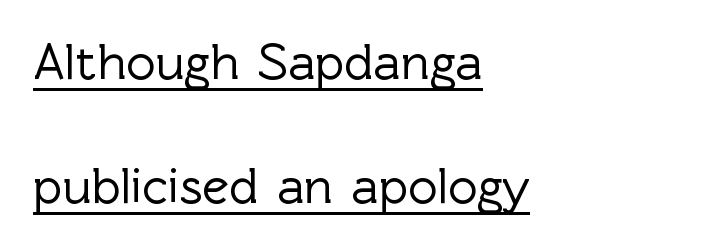
The image shows 51 px sans-serif type, upright; set left-aligned, loose line spacing (2.43x), normal letter spacing, underlined; a medium x-height.
